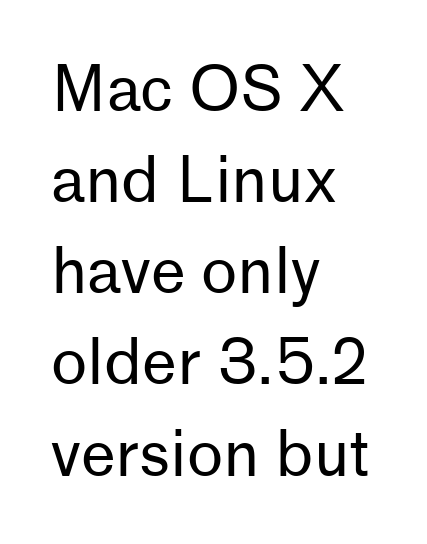
Q: Is the text bold? A: No.
Q: Is the text italic (slanted)? A: No, it is upright.
Q: Is the typeface a serif or a sans-serif typeface? A: Sans-serif.
Q: Is the text underlined? A: No.
Q: How is the paragraph aligned? A: Left-aligned.
Q: Is the spacing between letters normal or unusually wide? A: Normal.
Q: Is the spacing between lines tight, normal or loose? A: Normal.
Q: Width (condensed, normal, or wide)? A: Normal.
Q: Stroke contrast? A: Low.
Q: x-height? A: Medium.
Q: Monospaced? A: No.
